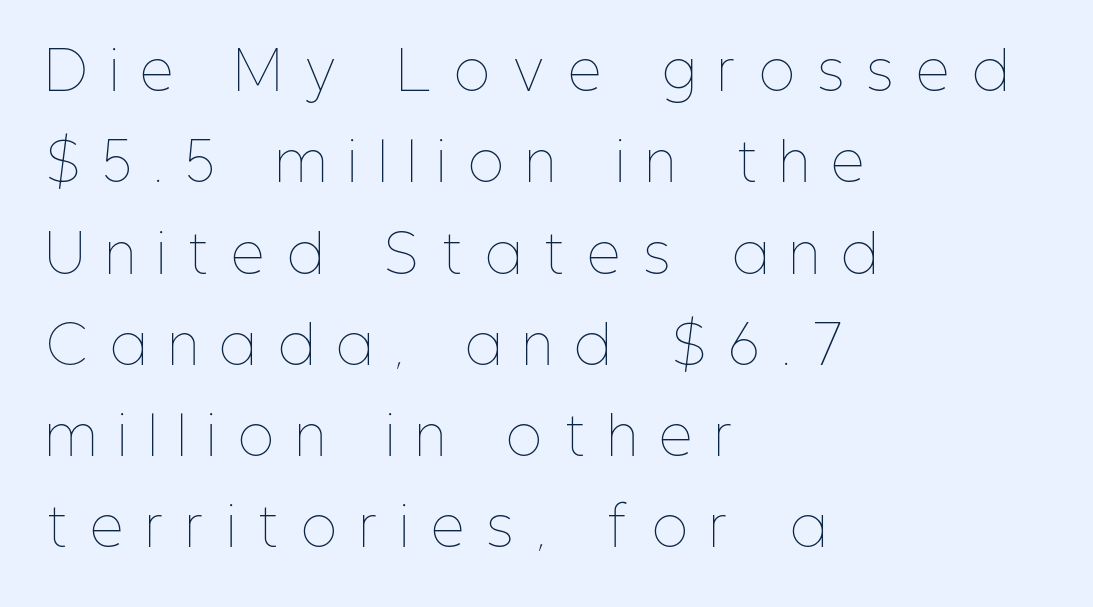
The compositor pushed each line to the left boundary. Designer's note — italics off, roman on. Do the characters align in a grid? No, the font is proportional. No letter is thick-stroked: the sample isn't bold.
